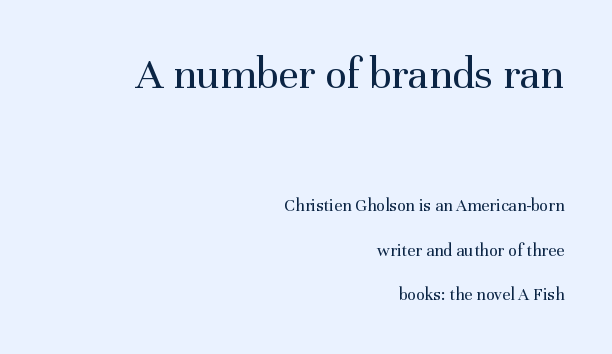
What's the leading like? Stretched, with rows far apart. Tracking value appears to be zero — textbook default spacing. The paragraph shown leans on its right margin. This is not heavy type; no bold has been used.
